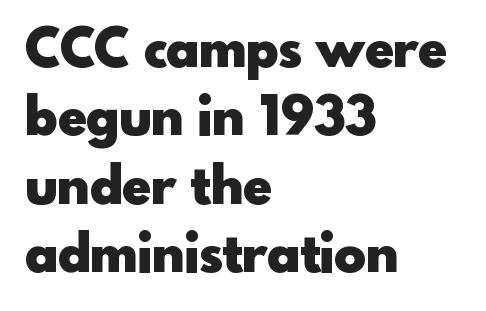
Q: Is the text bold? A: Yes.
Q: Is the text italic (slanted)? A: No, it is upright.
Q: Is the typeface a serif or a sans-serif typeface? A: Sans-serif.
Q: Is the text underlined? A: No.
Q: How is the paragraph aligned? A: Left-aligned.
Q: Is the spacing between letters normal or unusually wide? A: Normal.
Q: Is the spacing between lines tight, normal or loose? A: Normal.
Q: Width (condensed, normal, or wide)? A: Normal.
Q: x-height? A: Small.
Q: Monospaced? A: No.
